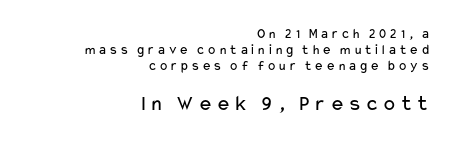
Q: Is the text bold? A: No.
Q: Is the text italic (slanted)? A: No, it is upright.
Q: Is the text underlined? A: No.
Q: How is the paragraph aligned? A: Right-aligned.
Q: Which block of text is set in a larger size, the first (top) or the second (bottom)? A: The second (bottom) one.
